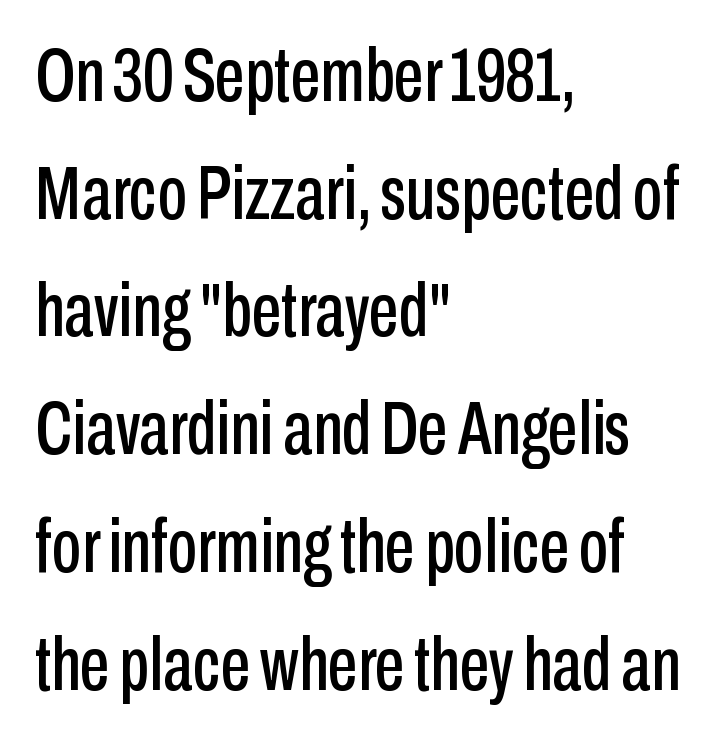
{"serif": "no", "italic": "no", "width": "condensed", "stroke_contrast": "low", "x_height": "medium", "monospaced": "no", "underline": "no", "align": "left", "line_spacing": "normal", "line_spacing_ratio": 1.57, "letter_spacing": "normal", "letter_spacing_em": 0.0, "glyph_px": 75}
